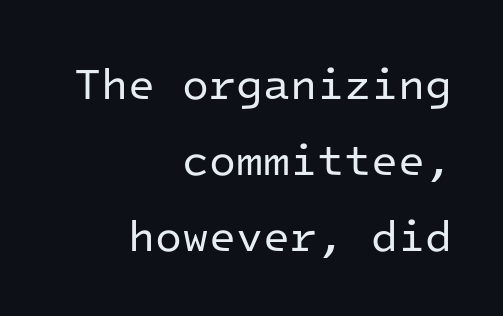
{"serif": "no", "italic": "no", "bold": "no", "weight": "regular", "width": "normal", "stroke_contrast": "low", "x_height": "medium", "monospaced": "yes", "underline": "no", "align": "right", "line_spacing_ratio": 1.73, "letter_spacing": "normal", "letter_spacing_em": 0.0, "glyph_px": 44}
